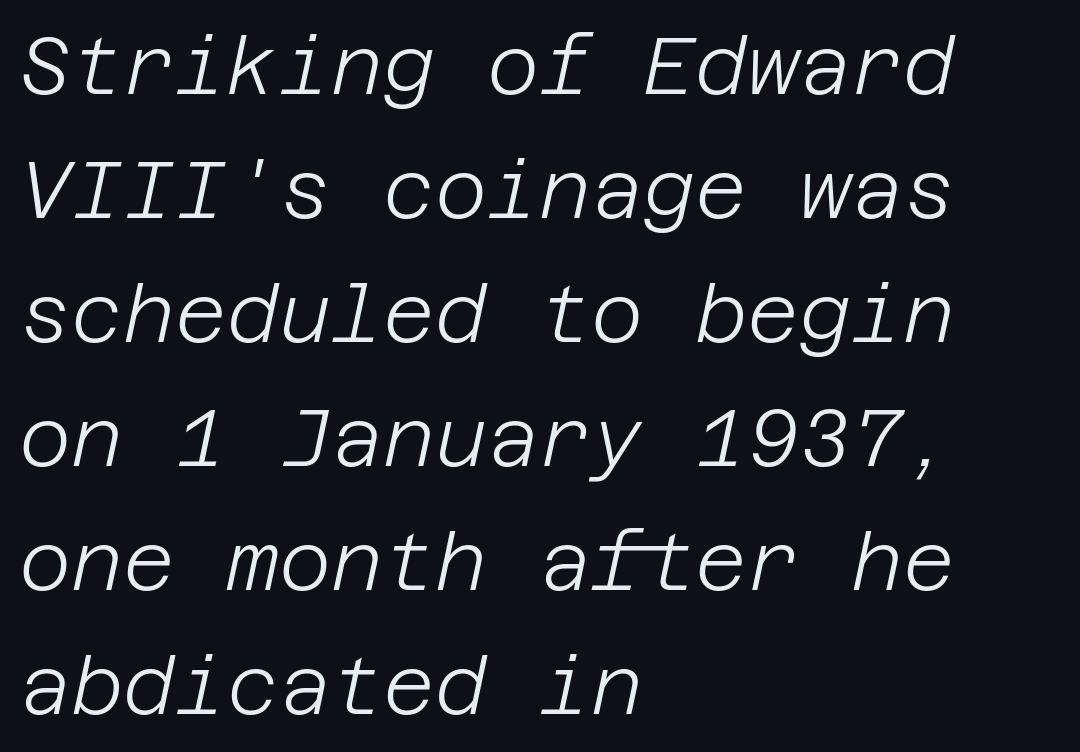
{"italic": "yes", "lean": "right", "slant_degrees": 12, "bold": "no", "weight": "light", "width": "normal", "stroke_contrast": "low", "x_height": "large", "underline": "no", "align": "left", "line_spacing": "normal", "line_spacing_ratio": 1.55, "letter_spacing": "normal", "letter_spacing_em": 0.0, "glyph_px": 80}
